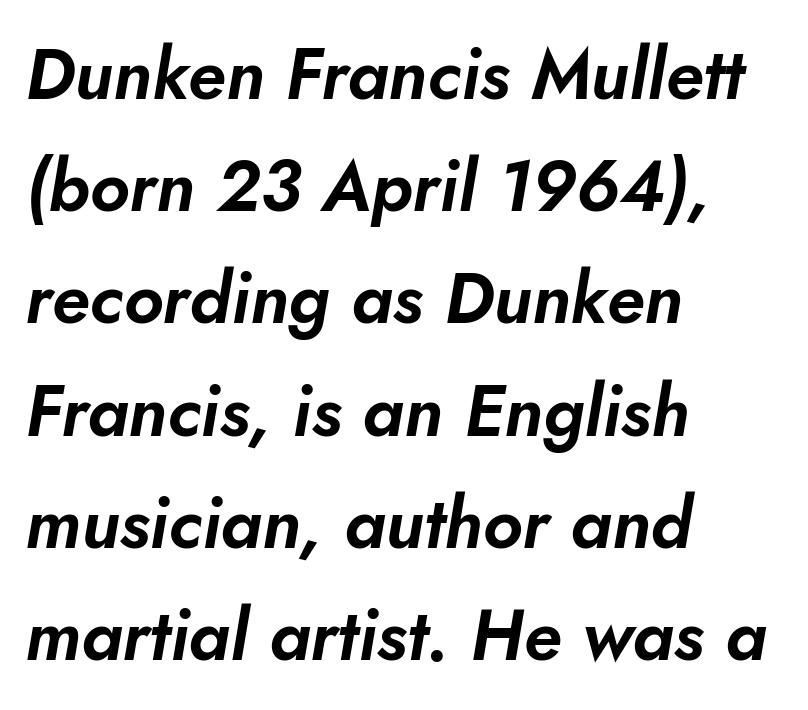
The image shows 71 px text type, italic (leaning right); set left-aligned, normal line spacing (1.58x), normal letter spacing, not underlined; low stroke contrast and a small x-height.
